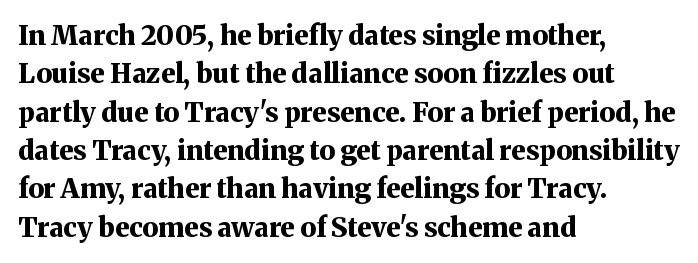
Q: Is the text bold? A: Yes.
Q: Is the text italic (slanted)? A: No, it is upright.
Q: Is the text underlined? A: No.
Q: How is the paragraph aligned? A: Left-aligned.
Q: Is the spacing between letters normal or unusually wide? A: Normal.
Q: Is the spacing between lines tight, normal or loose? A: Normal.
